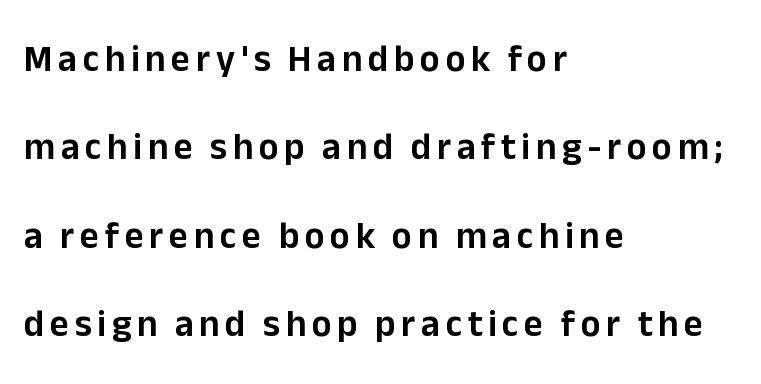
Q: Is the text italic (slanted)? A: No, it is upright.
Q: Is the typeface a serif or a sans-serif typeface? A: Sans-serif.
Q: Is the text underlined? A: No.
Q: How is the paragraph aligned? A: Left-aligned.
Q: Is the spacing between lines tight, normal or loose? A: Loose.
Q: Width (condensed, normal, or wide)? A: Normal.
Q: Stroke contrast? A: Low.
Q: x-height? A: Medium.
Q: Monospaced? A: No.
